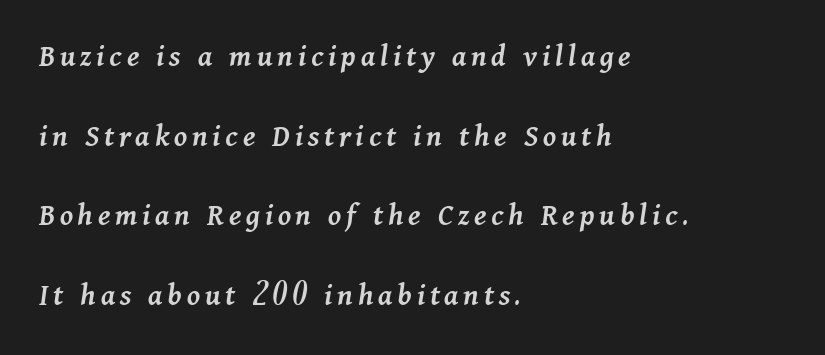
Q: Is the text bold? A: Semi-bold.
Q: Is the text italic (slanted)? A: Yes, it leans right by about 11 degrees.
Q: Is the text underlined? A: No.
Q: How is the paragraph aligned? A: Left-aligned.
Q: Is the spacing between lines tight, normal or loose? A: Loose.
Q: Width (condensed, normal, or wide)? A: Normal.
Q: Stroke contrast? A: Medium.
Q: x-height? A: Medium.
Q: Monospaced? A: No.
